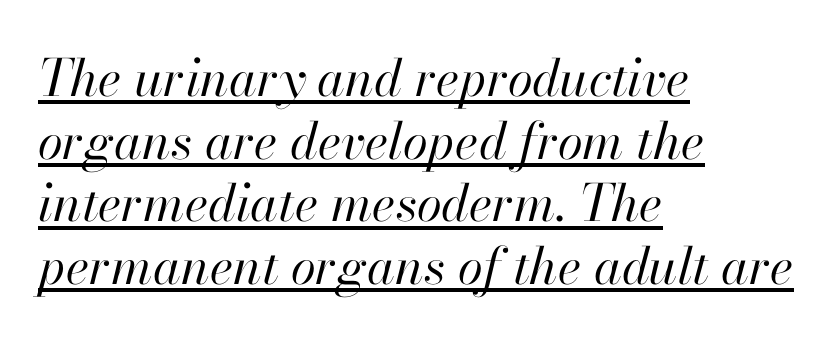
Q: Is the text bold? A: No.
Q: Is the text italic (slanted)? A: Yes, it leans right by about 13 degrees.
Q: Is the text underlined? A: Yes.
Q: How is the paragraph aligned? A: Left-aligned.
Q: Is the spacing between letters normal or unusually wide? A: Normal.
Q: Width (condensed, normal, or wide)? A: Normal.
Q: Stroke contrast? A: High.
Q: x-height? A: Small.
Q: Monospaced? A: No.
